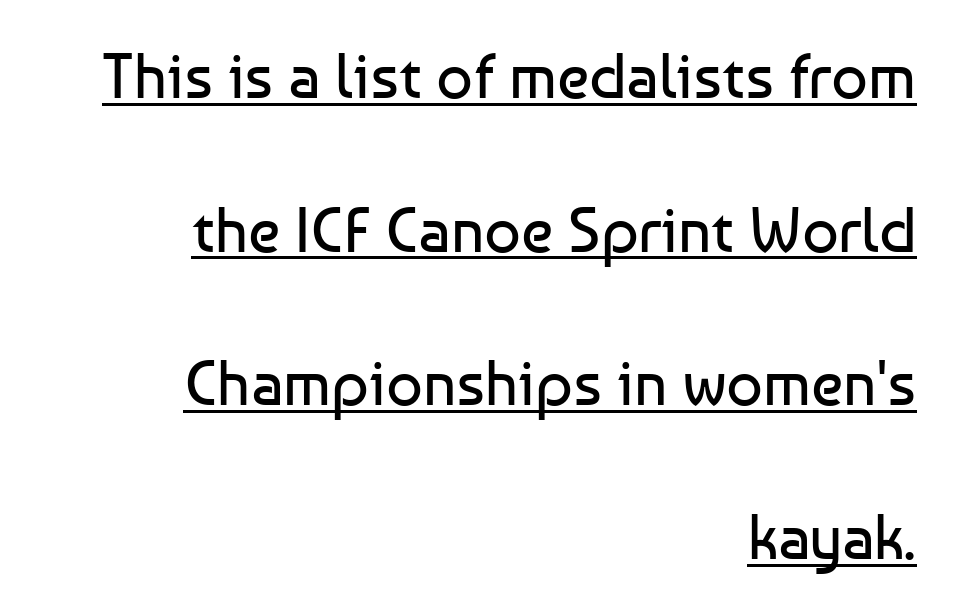
The image shows 64 px regular-weight sans-serif type, upright; set right-aligned, loose line spacing (2.4x), normal letter spacing, underlined; low stroke contrast and a medium x-height.
